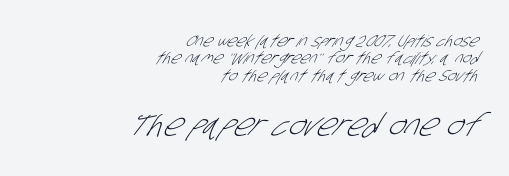
The glyphs in this specimen are sans serif. Words float on clear page, feet unadorned. Visually, the bottom section dominates because its glyphs are scaled up. Vertically, the passage feels compressed, each row crowding the next. Characters follow at the spacing the type designer built in.
